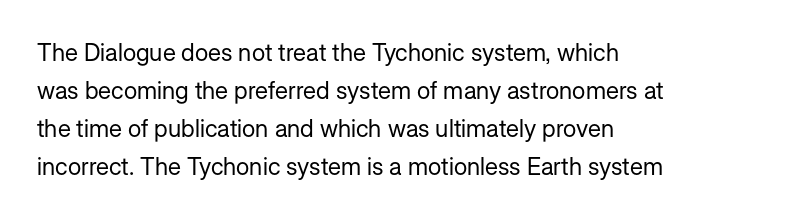
Q: Is the text bold? A: No.
Q: Is the text italic (slanted)? A: No, it is upright.
Q: Is the text underlined? A: No.
Q: How is the paragraph aligned? A: Left-aligned.
Q: Is the spacing between letters normal or unusually wide? A: Normal.
Q: Is the spacing between lines tight, normal or loose? A: Normal.
